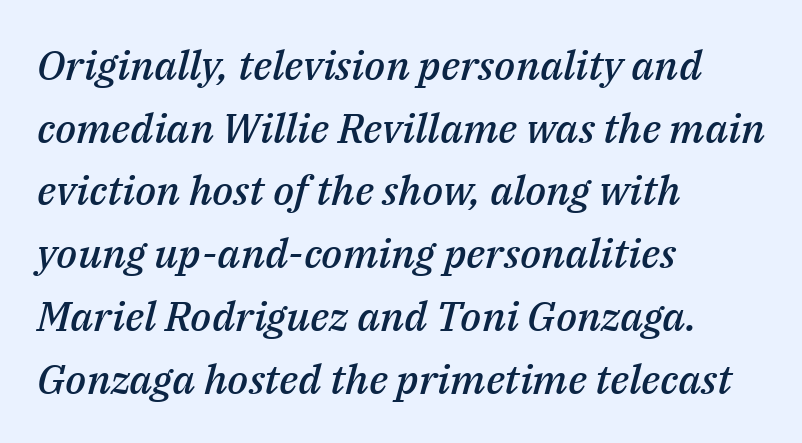
The image shows 41 px semibold type, italic (leaning right); set left-aligned, normal line spacing (1.53x), normal letter spacing, not underlined; medium stroke contrast and a medium x-height.
